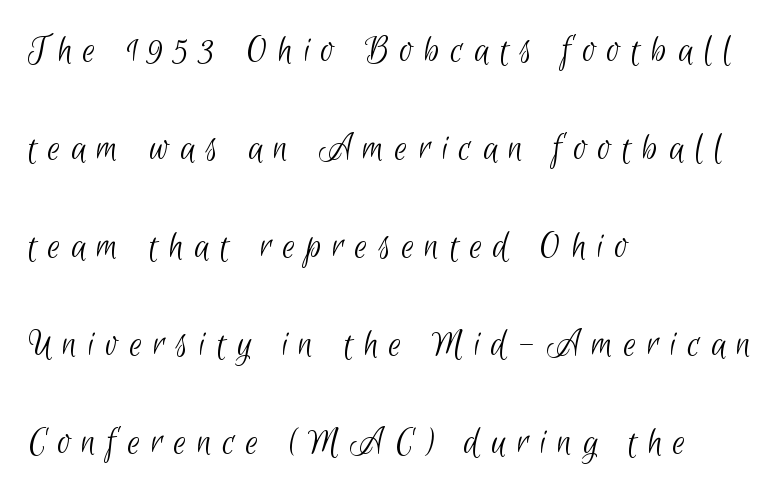
{"serif": "no", "bold": "no", "weight": "light", "width": "condensed", "stroke_contrast": "low", "x_height": "small", "monospaced": "no", "underline": "no", "align": "left", "line_spacing": "loose", "line_spacing_ratio": 2.45, "letter_spacing": "wide", "letter_spacing_em": 0.27, "glyph_px": 40}
